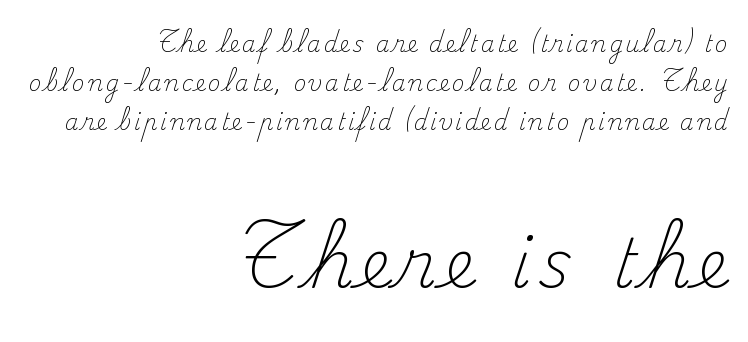
Q: Is the text bold? A: No.
Q: Is the text italic (slanted)? A: Yes.
Q: Is the typeface a serif or a sans-serif typeface? A: Serif.
Q: Is the text underlined? A: No.
Q: How is the paragraph aligned? A: Right-aligned.
Q: Which block of text is set in a larger size, the first (top) or the second (bottom)? A: The second (bottom) one.
Q: Width (condensed, normal, or wide)? A: Normal.
Q: Stroke contrast? A: Medium.
Q: x-height? A: Small.
Q: Monospaced? A: No.
